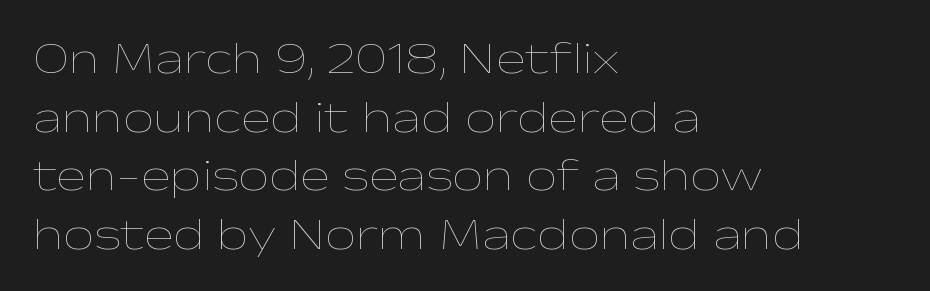
Every character sits straight up, as roman type does. Weight: regular or lighter. Beneath every word, the page is bare. A classic flush-left, rag-right setting is used for this passage. Do the characters align in a grid? No, the font is proportional.
